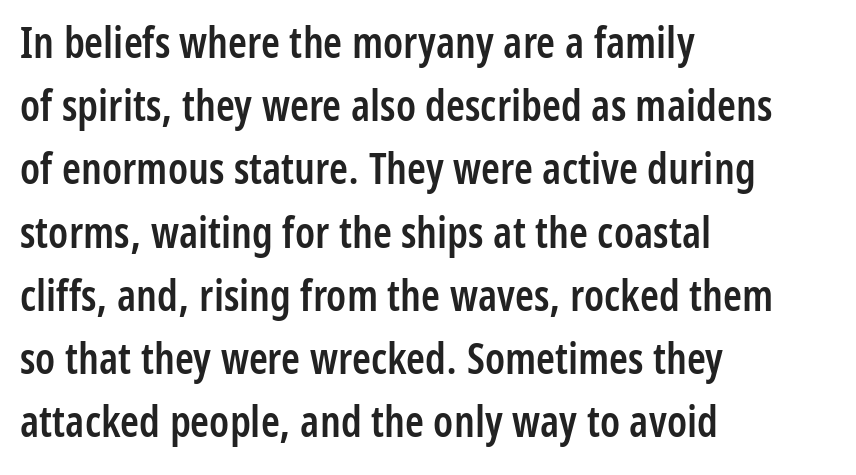
{"serif": "no", "italic": "no", "bold": "semi", "weight": "semibold", "width": "condensed", "stroke_contrast": "low", "x_height": "medium", "monospaced": "no", "underline": "no", "align": "left", "line_spacing": "normal", "line_spacing_ratio": 1.47, "letter_spacing": "normal", "letter_spacing_em": 0.0, "glyph_px": 43}
